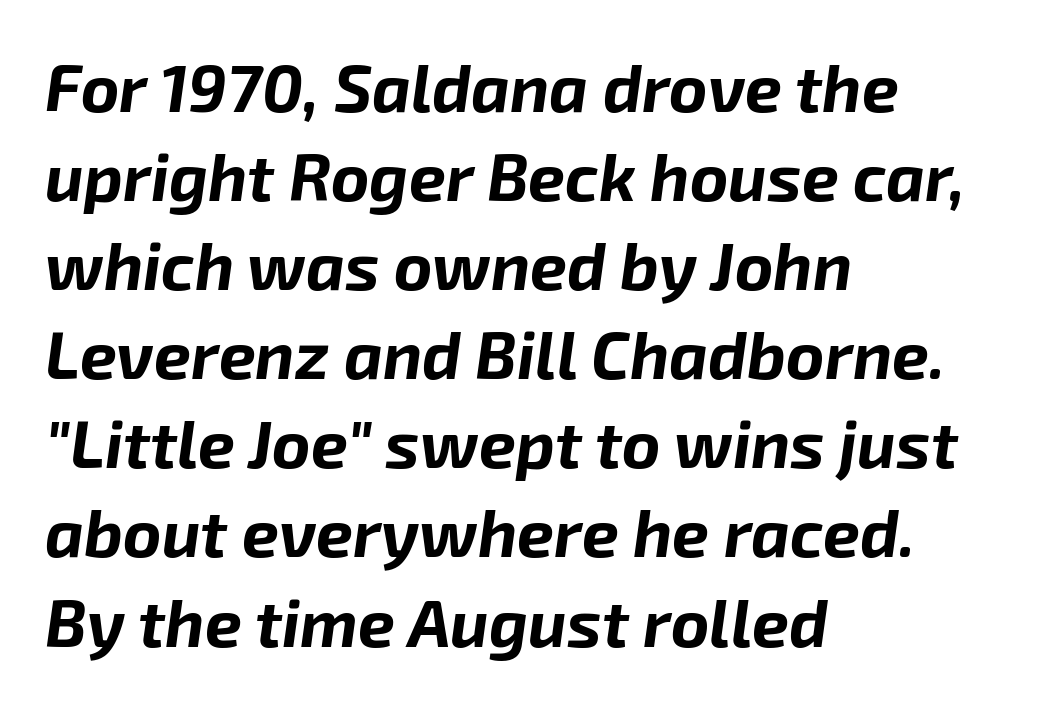
The image shows 66 px bold type, italic (leaning right); set left-aligned, normal line spacing (1.35x), normal letter spacing, not underlined; low stroke contrast and a medium x-height.
